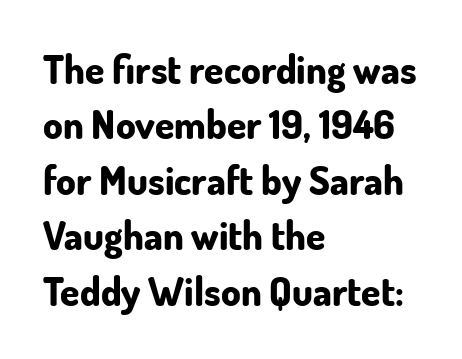
A typesetter would call this leading conventional body-copy spacing. Check the space under the baseline: it is left empty. Is the letter spacing exaggerated? No — it looks like the ordinary default. Vertical strokes here are truly vertical. What weight is shown? A full bold with thick strokes.
